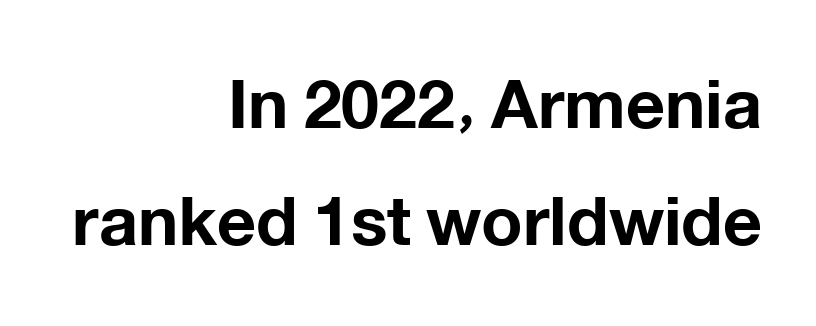
{"serif": "no", "italic": "no", "bold": "yes", "weight": "bold", "width": "normal", "stroke_contrast": "low", "x_height": "medium", "monospaced": "no", "underline": "no", "align": "right", "line_spacing_ratio": 1.72, "letter_spacing": "normal", "letter_spacing_em": 0.0, "glyph_px": 68}
